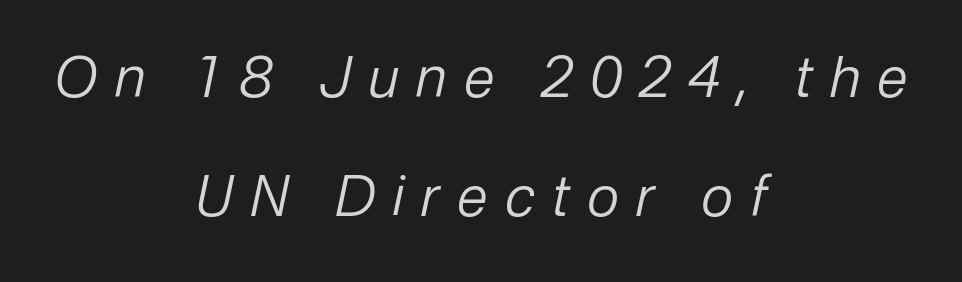
Vertically, the passage feels expansive, rows floating well apart. Bold? No — there's no thickening of the strokes. Bare-footed words on every line. The rendering inserts visible extra space after every character. Note the varied advance widths — an 'i' is clearly narrower than an 'm'. The font's italic variant was chosen for this text.
